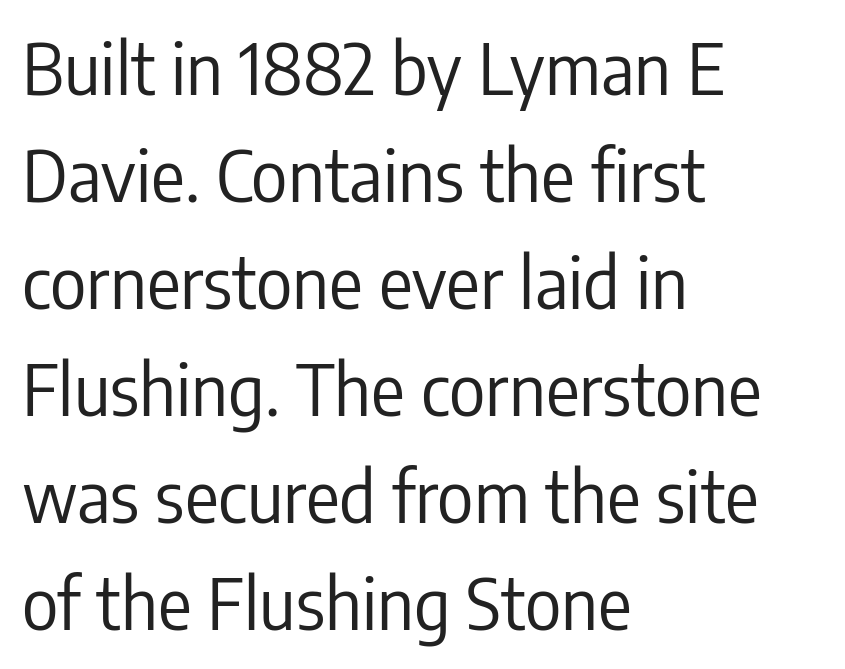
The image shows 70 px regular-weight, condensed sans-serif type, upright; set left-aligned, normal line spacing (1.53x), normal letter spacing, not underlined; low stroke contrast and a medium x-height.
